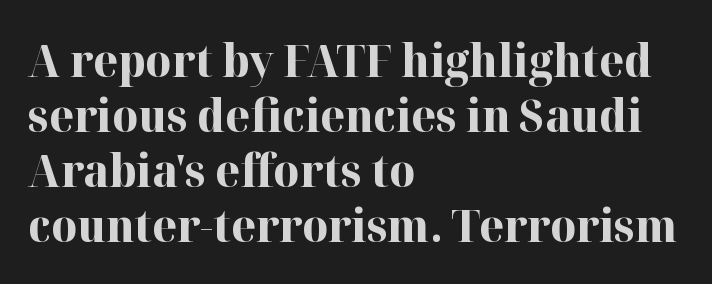
{"serif": "yes", "italic": "no", "bold": "yes", "weight": "bold", "width": "normal", "stroke_contrast": "high", "x_height": "medium", "monospaced": "no", "underline": "no", "align": "left", "line_spacing_ratio": 1.22, "letter_spacing": "normal", "letter_spacing_em": 0.0, "glyph_px": 45}
